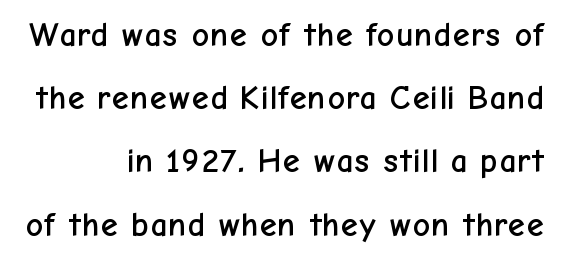
{"serif": "no", "italic": "no", "width": "normal", "stroke_contrast": "low", "x_height": "medium", "monospaced": "no", "underline": "no", "align": "right", "line_spacing_ratio": 1.86, "letter_spacing": "normal", "letter_spacing_em": 0.0, "glyph_px": 34}
